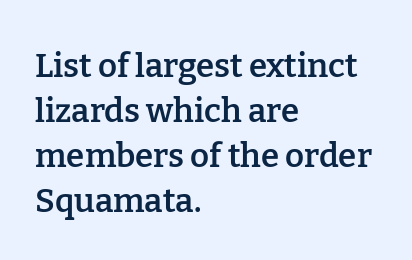
The image shows 33 px semibold serif type, upright; set left-aligned, normal line spacing (1.36x), normal letter spacing, not underlined; low stroke contrast and a medium x-height.
